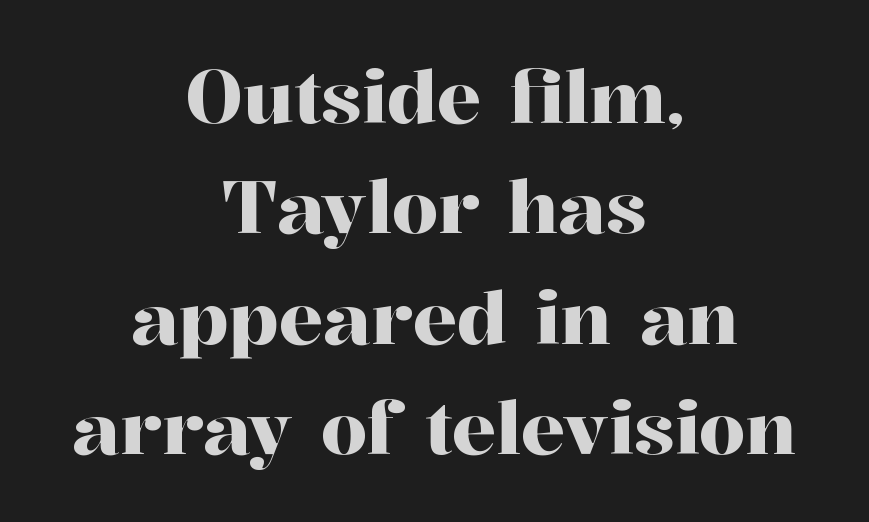
Think of a printed novel: that variable character pitch is what you see here. A roman cut, with each character standing at attention. Standard letterfit; no display-style spreading of the glyphs. Notice how the passage keeps no hard edge, just a central spine. The space between consecutive lines is moderate. This sample uses a serif face.
